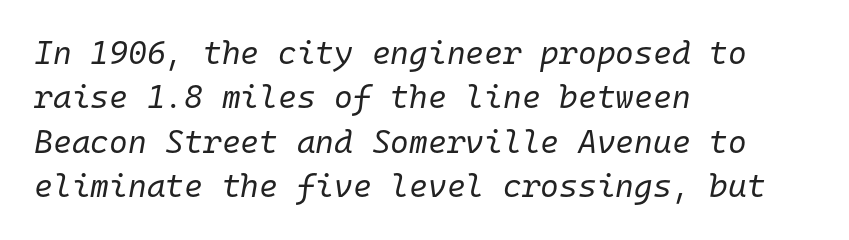
The image shows 32 px regular-weight type, italic (leaning right), monospaced; set left-aligned, normal line spacing (1.39x), normal letter spacing, not underlined; low stroke contrast and a medium x-height.
